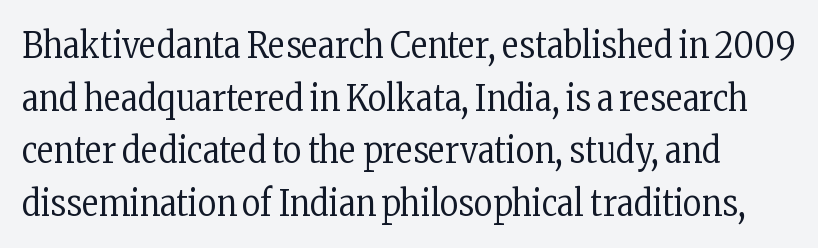
Clear beneath every line of the passage. No extra ink here — the face is not bold. The line texture is even and compact thanks to regular tracking. Do the characters align in a grid? No, the font is proportional. The block of text has a typical density, with ordinary space between rows.
